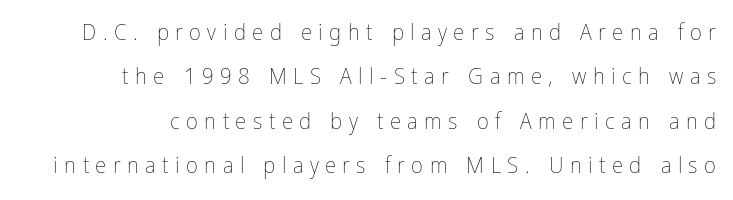
Q: Is the text bold? A: No.
Q: Is the text italic (slanted)? A: No, it is upright.
Q: Is the text underlined? A: No.
Q: How is the paragraph aligned? A: Right-aligned.
Q: Is the spacing between letters normal or unusually wide? A: Unusually wide.
Q: Is the spacing between lines tight, normal or loose? A: Loose.
